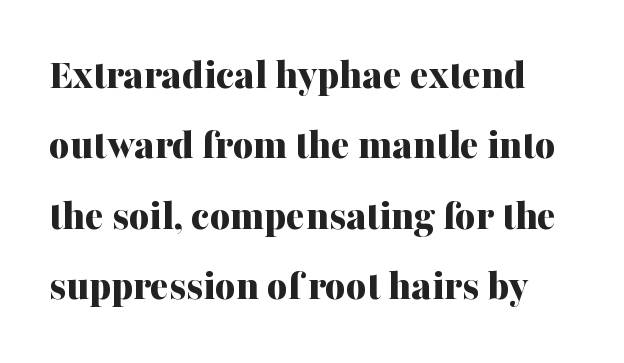
The rendering keeps characters at their native spacing. The designer went with a serif here, giving each stem small feet. These lines are rendered in a variable-pitch font. The strip under each line holds only bare page.
